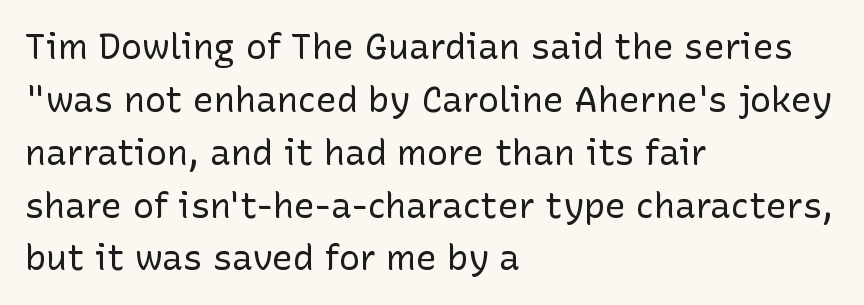
The image shows 35 px regular-weight sans-serif type, upright; set left-aligned, normal line spacing (1.51x), normal letter spacing, not underlined; low stroke contrast and a medium x-height.
